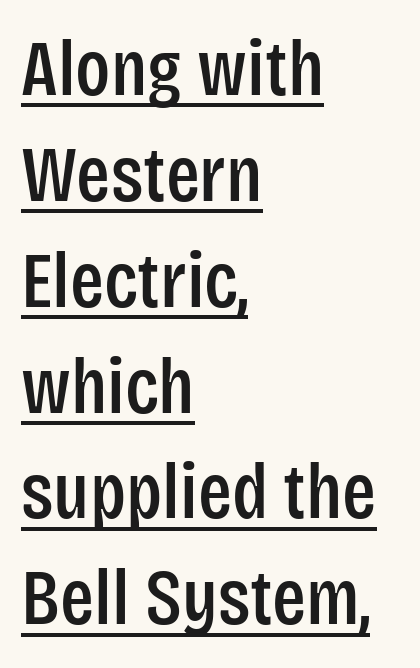
The image shows 79 px condensed sans-serif type, upright; set left-aligned, normal line spacing (1.34x), normal letter spacing, underlined; low stroke contrast and a large x-height.
